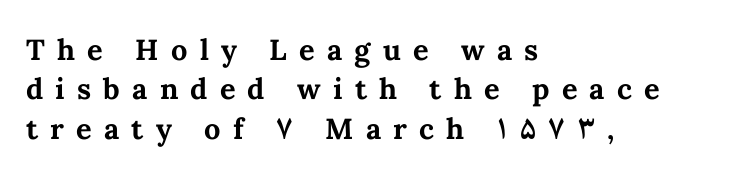
Leftover space on each line is placed entirely after the last word. Compared with typical body copy, the letter spacing here is much looser. Style check: upright. Descenders are the only things crossing below the line. Normally led — the rows are evenly, conventionally spaced.
